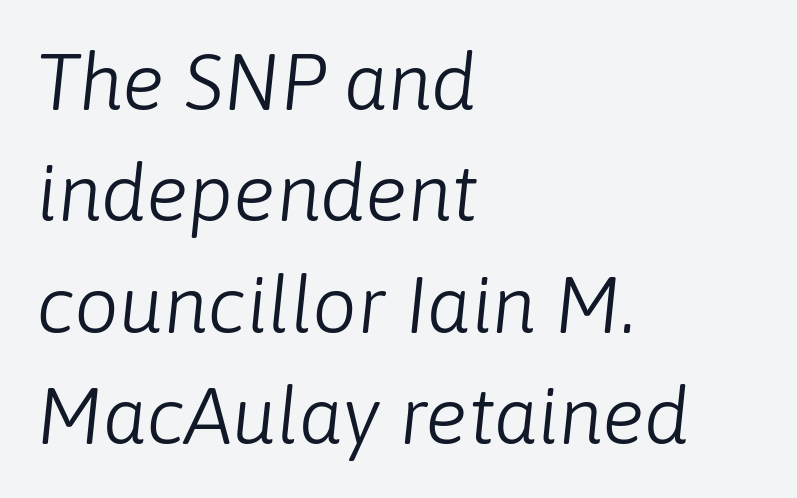
{"italic": "yes", "lean": "right", "slant_degrees": 6, "bold": "no", "weight": "light", "width": "normal", "stroke_contrast": "low", "x_height": "medium", "monospaced": "no", "underline": "no", "align": "left", "line_spacing": "normal", "line_spacing_ratio": 1.41, "letter_spacing": "normal", "letter_spacing_em": 0.0, "glyph_px": 79}
